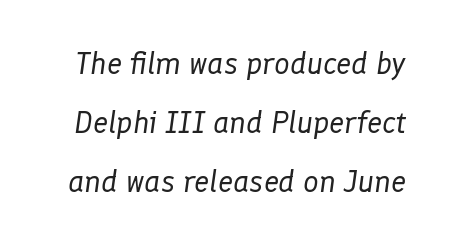
{"italic": "yes", "lean": "right", "slant_degrees": 8, "bold": "no", "weight": "regular", "width": "normal", "stroke_contrast": "low", "x_height": "medium", "monospaced": "no", "underline": "no", "line_spacing": "loose", "line_spacing_ratio": 1.9, "letter_spacing": "normal", "letter_spacing_em": 0.0, "glyph_px": 31}
